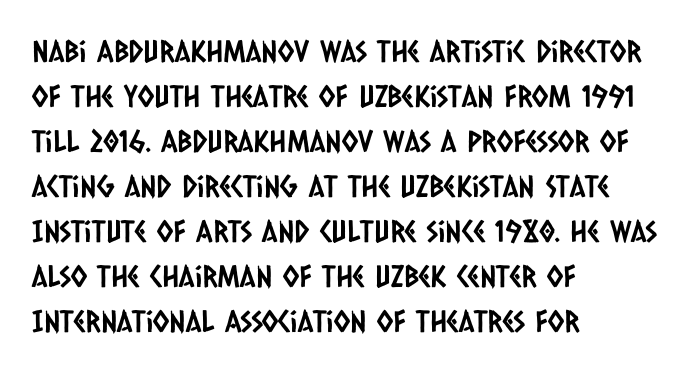
The passage shown is typeset with a sans-serif family. Where is the straight margin? On the left. Characters follow at the spacing the type designer built in. Here the designer chose a conventional face with non-uniform glyph widths.
